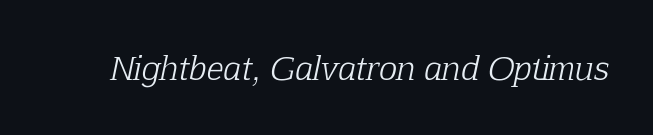
Q: Is the text bold? A: No.
Q: Is the text italic (slanted)? A: Yes, it leans right by about 12 degrees.
Q: Is the typeface a serif or a sans-serif typeface? A: Serif.
Q: Is the text underlined? A: No.
Q: Is the spacing between letters normal or unusually wide? A: Normal.
Q: Width (condensed, normal, or wide)? A: Normal.
Q: Stroke contrast? A: Low.
Q: x-height? A: Medium.
Q: Monospaced? A: No.
